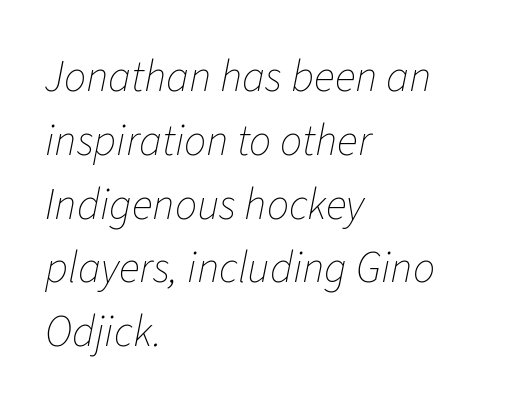
Q: Is the text bold? A: No.
Q: Is the text italic (slanted)? A: Yes, it leans right by about 11 degrees.
Q: Is the text underlined? A: No.
Q: How is the paragraph aligned? A: Left-aligned.
Q: Is the spacing between letters normal or unusually wide? A: Normal.
Q: Is the spacing between lines tight, normal or loose? A: Normal.
Q: Width (condensed, normal, or wide)? A: Normal.
Q: Stroke contrast? A: Low.
Q: x-height? A: Medium.
Q: Monospaced? A: No.
